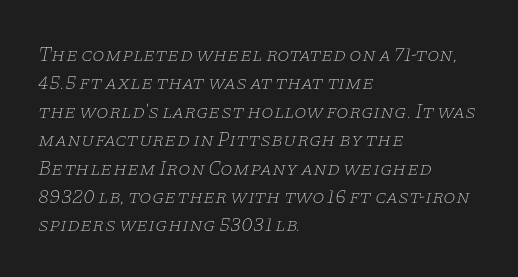
The image shows 20 px text type, italic (leaning right); set left-aligned, normal line spacing (1.42x), normal letter spacing, not underlined.
